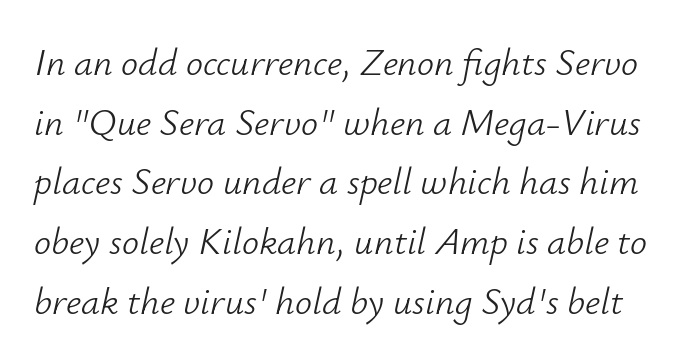
{"italic": "yes", "lean": "right", "slant_degrees": 12, "bold": "no", "weight": "light", "width": "normal", "stroke_contrast": "low", "x_height": "small", "monospaced": "no", "underline": "no", "line_spacing": "normal", "line_spacing_ratio": 1.57, "letter_spacing": "normal", "letter_spacing_em": 0.0, "glyph_px": 38}
